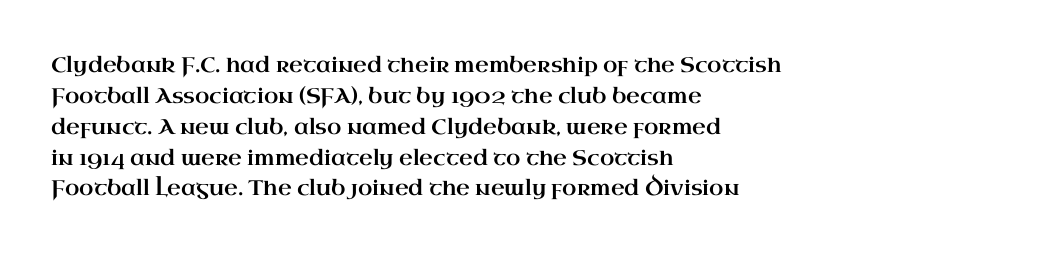
{"italic": "no", "underline": "no", "align": "left", "line_spacing": "normal", "line_spacing_ratio": 1.47, "letter_spacing": "normal", "letter_spacing_em": 0.0, "glyph_px": 21}
